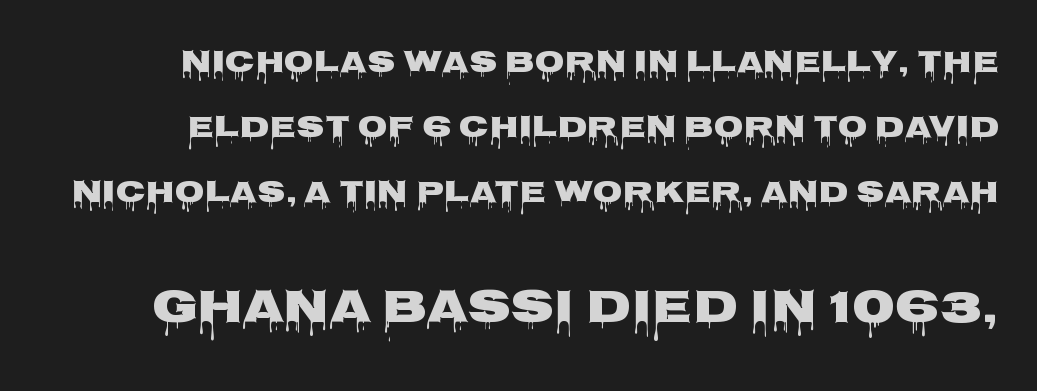
{"serif": "no", "italic": "no", "width": "wide", "stroke_contrast": "low", "x_height": "large", "monospaced": "no", "underline": "no", "line_spacing": "loose", "line_spacing_ratio": 2.09, "letter_spacing": "normal", "letter_spacing_em": 0.0, "larger_block": "second", "size_ratio": 1.52, "glyph_px": 47}
